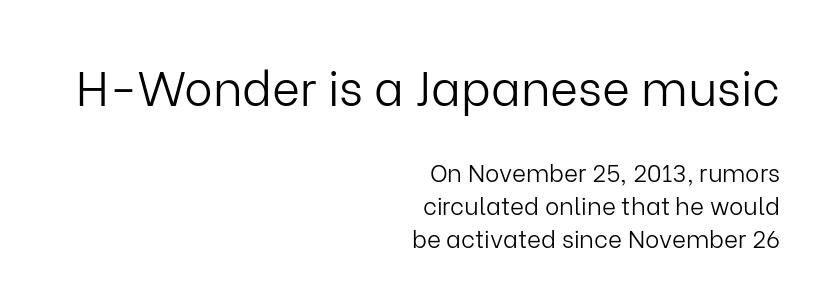
The image shows 48 px light sans-serif type, upright; set right-aligned, normal line spacing (1.38x), normal letter spacing, not underlined; the first (top) block is 2.0x larger; low stroke contrast and a medium x-height.
